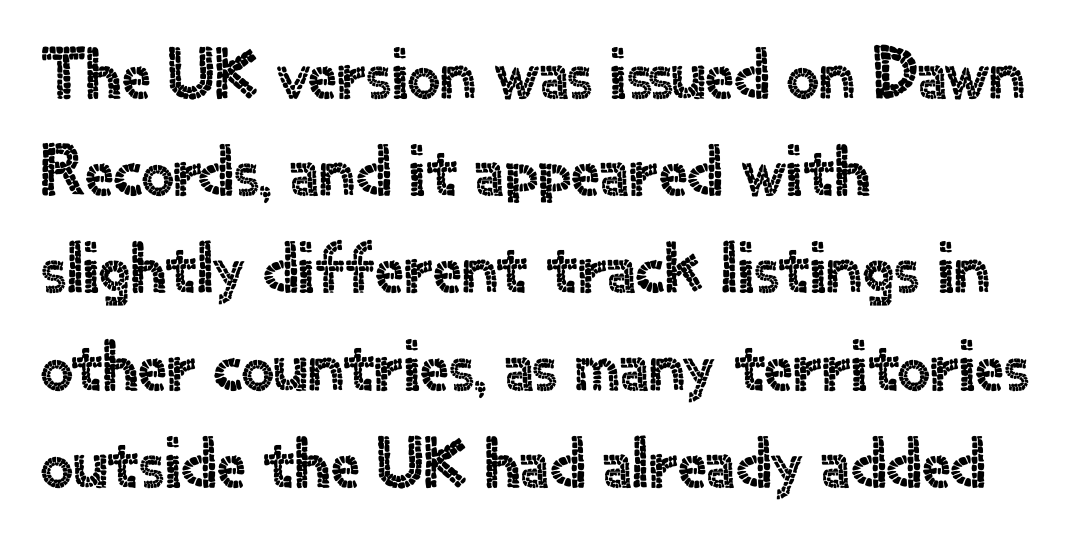
The glyphs in this specimen are sans serif. Only glyphs here, with clear space below each row. The rendering keeps characters at their native spacing. Here the designer chose a conventional face with non-uniform glyph widths.
